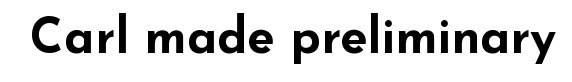
Q: Is the text bold? A: Yes.
Q: Is the text italic (slanted)? A: No, it is upright.
Q: Is the typeface a serif or a sans-serif typeface? A: Sans-serif.
Q: Is the text underlined? A: No.
Q: Is the spacing between letters normal or unusually wide? A: Normal.
Q: Width (condensed, normal, or wide)? A: Wide.
Q: Stroke contrast? A: Low.
Q: x-height? A: Small.
Q: Monospaced? A: No.
